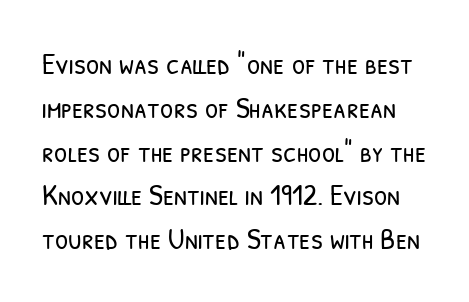
{"serif": "no", "bold": "no", "weight": "light", "width": "condensed", "stroke_contrast": "low", "x_height": "medium", "monospaced": "no", "underline": "no", "line_spacing": "normal", "line_spacing_ratio": 1.46, "letter_spacing": "normal", "letter_spacing_em": 0.0, "glyph_px": 30}
